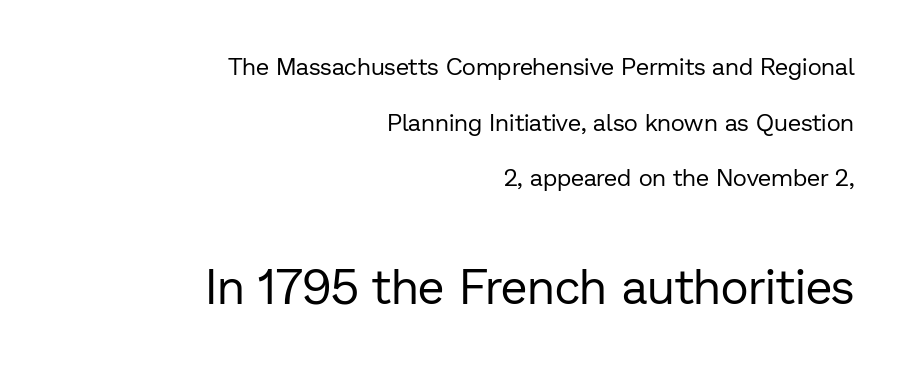
{"serif": "no", "italic": "no", "bold": "no", "weight": "regular", "width": "normal", "stroke_contrast": "low", "x_height": "medium", "monospaced": "no", "underline": "no", "align": "right", "line_spacing": "loose", "line_spacing_ratio": 2.32, "letter_spacing": "normal", "letter_spacing_em": 0.0, "larger_block": "second", "size_ratio": 2.0, "glyph_px": 48}
